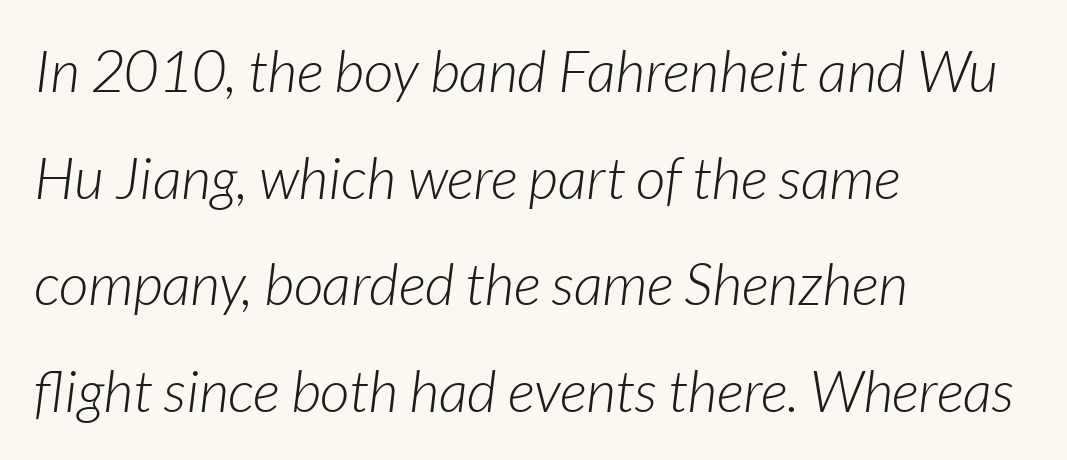
The image shows 58 px light type, italic (leaning right); set left-aligned, line spacing 1.84x, normal letter spacing, not underlined; low stroke contrast and a medium x-height.
